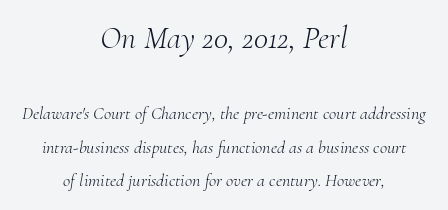
Letterform terminals end in serifs throughout the passage. Character widths vary here, with narrow letters taking less room than wide ones. Letters rest on an invisible, unmarked baseline. The lines are quadded center.
